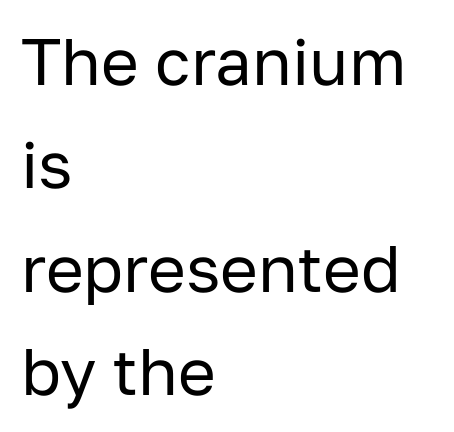
Q: Is the text bold? A: No.
Q: Is the text italic (slanted)? A: No, it is upright.
Q: Is the typeface a serif or a sans-serif typeface? A: Sans-serif.
Q: Is the text underlined? A: No.
Q: How is the paragraph aligned? A: Left-aligned.
Q: Is the spacing between letters normal or unusually wide? A: Normal.
Q: Is the spacing between lines tight, normal or loose? A: Normal.
Q: Width (condensed, normal, or wide)? A: Normal.
Q: Stroke contrast? A: Low.
Q: x-height? A: Medium.
Q: Monospaced? A: No.
